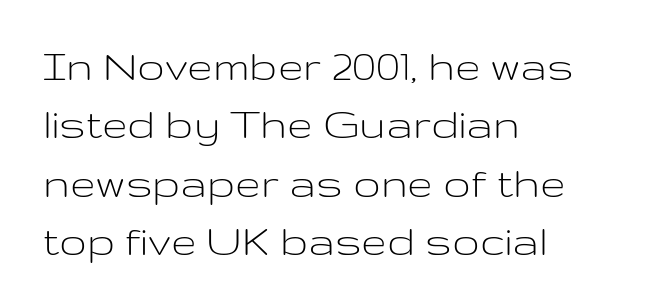
These lines are composed in type without serifs. If you measured baseline to baseline, you'd find a middling distance. The font's upright variant was chosen for this text. The tracking reads as untouched default to a designer's eye.
